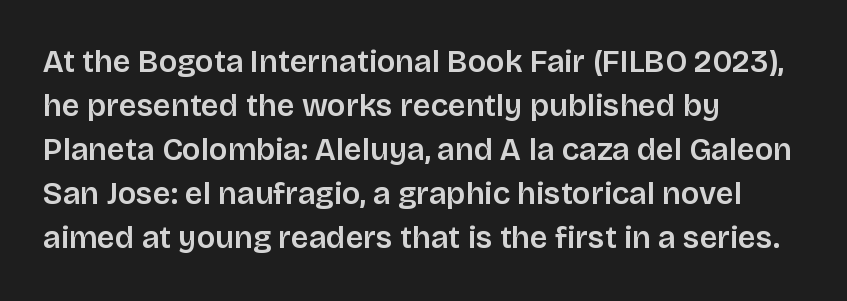
{"serif": "no", "italic": "no", "width": "normal", "stroke_contrast": "low", "x_height": "large", "monospaced": "no", "underline": "no", "align": "left", "line_spacing": "normal", "line_spacing_ratio": 1.42, "letter_spacing": "normal", "letter_spacing_em": 0.0, "glyph_px": 31}
